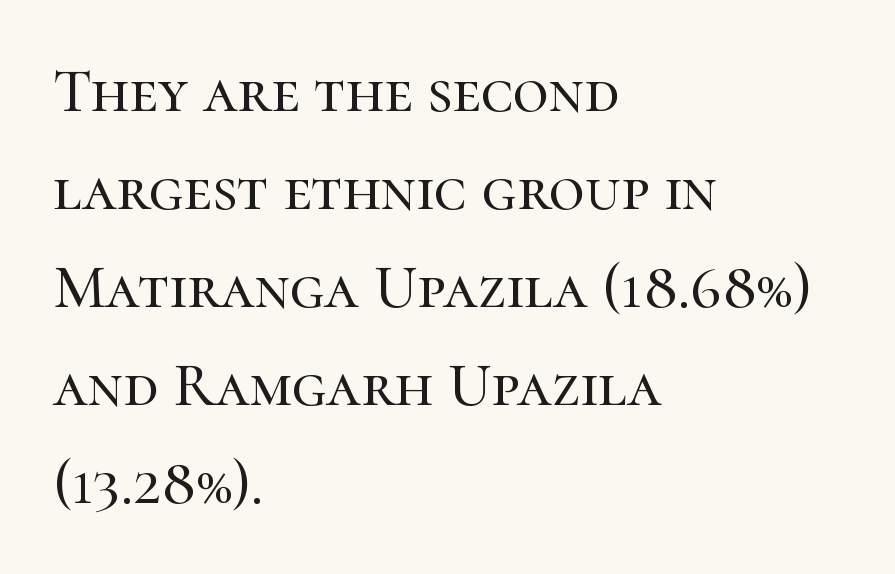
Q: Is the text italic (slanted)? A: No, it is upright.
Q: Is the typeface a serif or a sans-serif typeface? A: Serif.
Q: Is the text underlined? A: No.
Q: How is the paragraph aligned? A: Left-aligned.
Q: Is the spacing between letters normal or unusually wide? A: Normal.
Q: Is the spacing between lines tight, normal or loose? A: Normal.
Q: Width (condensed, normal, or wide)? A: Normal.
Q: Stroke contrast? A: High.
Q: x-height? A: Medium.
Q: Monospaced? A: No.
